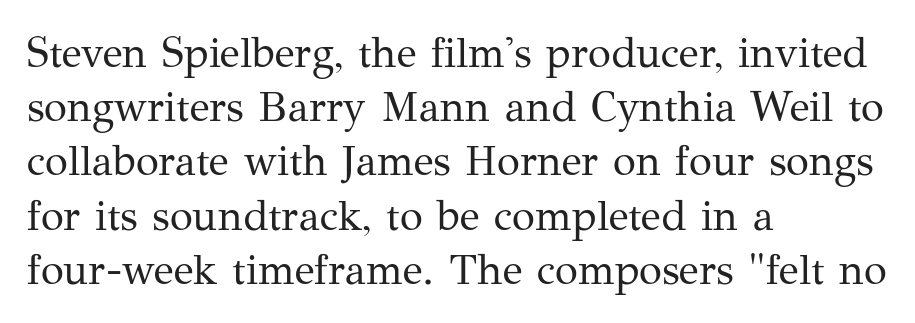
Q: Is the text bold? A: No.
Q: Is the text italic (slanted)? A: No, it is upright.
Q: Is the typeface a serif or a sans-serif typeface? A: Serif.
Q: Is the text underlined? A: No.
Q: How is the paragraph aligned? A: Left-aligned.
Q: Is the spacing between letters normal or unusually wide? A: Normal.
Q: Is the spacing between lines tight, normal or loose? A: Normal.
Q: Width (condensed, normal, or wide)? A: Normal.
Q: Stroke contrast? A: Medium.
Q: x-height? A: Medium.
Q: Monospaced? A: No.
